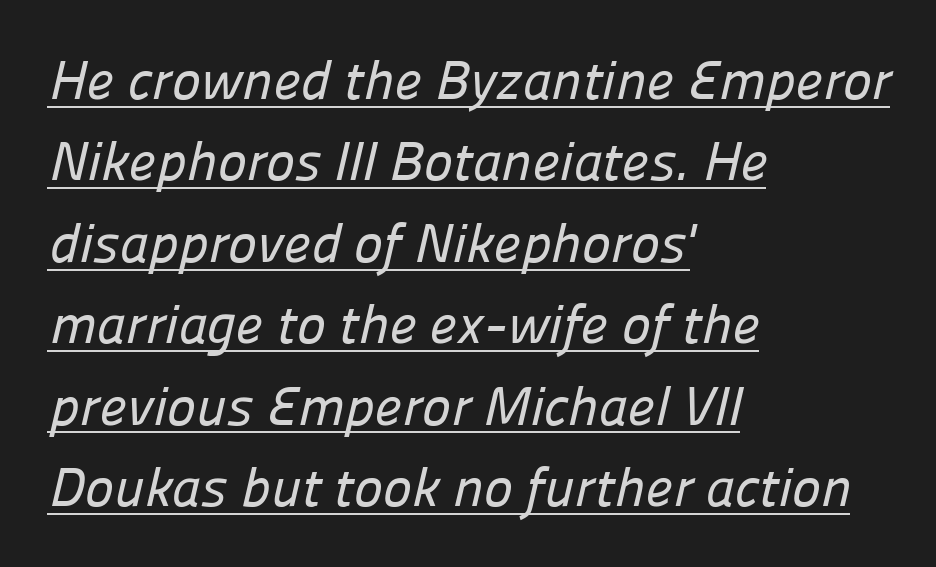
{"serif": "no", "width": "normal", "stroke_contrast": "low", "x_height": "medium", "monospaced": "no", "underline": "yes", "align": "left", "line_spacing": "normal", "line_spacing_ratio": 1.48, "letter_spacing": "normal", "letter_spacing_em": 0.0, "glyph_px": 55}
